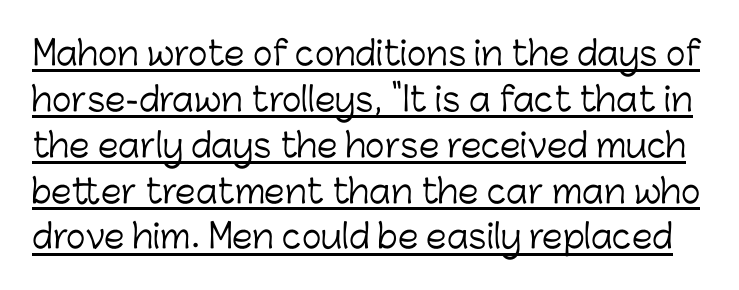
Q: Is the text bold? A: No.
Q: Is the text italic (slanted)? A: No, it is upright.
Q: Is the typeface a serif or a sans-serif typeface? A: Sans-serif.
Q: Is the text underlined? A: Yes.
Q: Is the spacing between letters normal or unusually wide? A: Normal.
Q: Is the spacing between lines tight, normal or loose? A: Normal.
Q: Width (condensed, normal, or wide)? A: Normal.
Q: Stroke contrast? A: Low.
Q: x-height? A: Medium.
Q: Monospaced? A: No.
